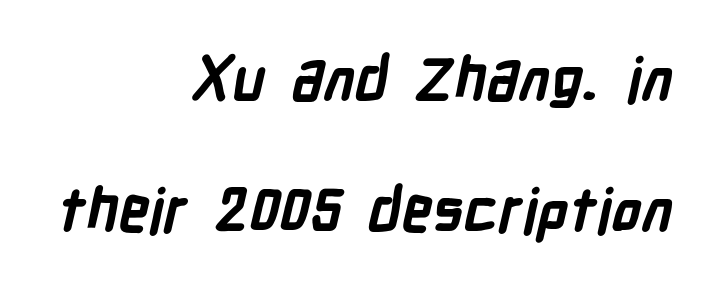
The image shows 60 px bold, condensed sans-serif type; set right-aligned, loose line spacing (2.18x), normal letter spacing, not underlined; low stroke contrast and a medium x-height.
